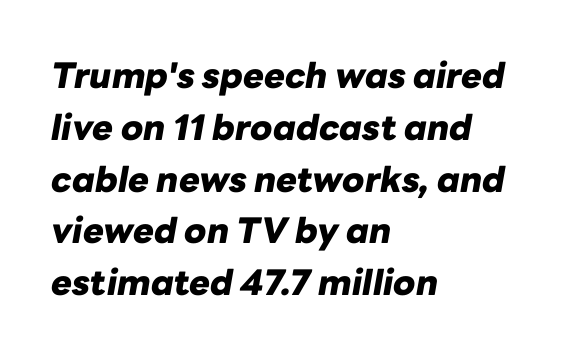
Pretty heavy lettering here — definitely bold. The glyphs look as if they've been sheared to an angle. How would I describe the line gaps? Plain and ordinary. Every row of glyphs begins at an identical x-position on the left. Varying glyph widths throughout — classic text-font behaviour. You could call the tracking neutral — neither tight nor loose.
